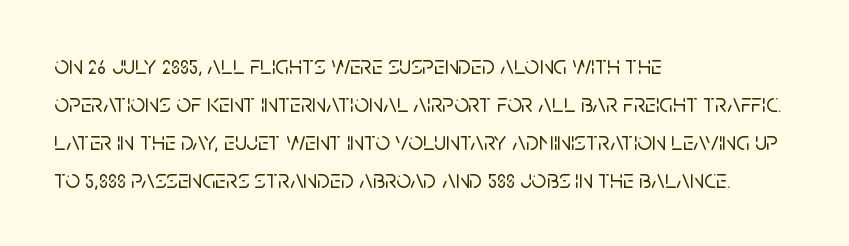
Vertical strokes here are truly vertical. Inter-character spacing is left at the font's built-in metrics. Beneath every word, the page is bare. The typesetter chose a ragged-right arrangement here. Quick note: interline space is typical.
